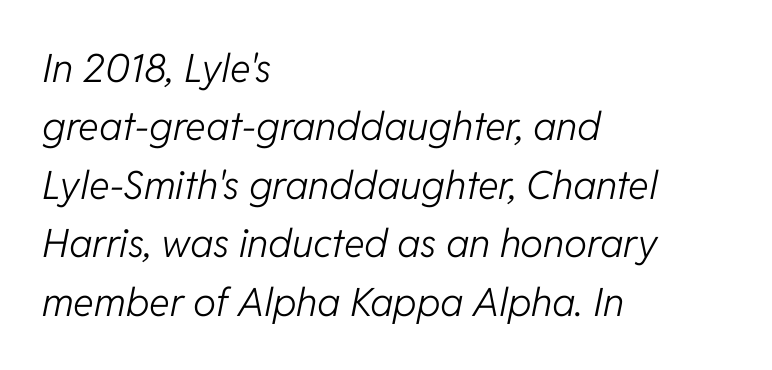
{"italic": "yes", "lean": "right", "slant_degrees": 11, "bold": "no", "weight": "light", "width": "normal", "stroke_contrast": "low", "x_height": "medium", "monospaced": "no", "underline": "no", "align": "left", "line_spacing": "normal", "line_spacing_ratio": 1.5, "letter_spacing": "normal", "letter_spacing_em": 0.0, "glyph_px": 39}
